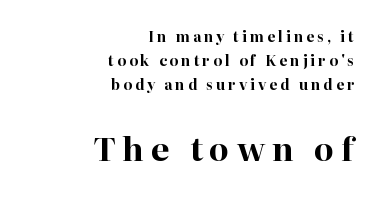
Scale increases going downward across the two blocks. Check the space under the baseline: it is left empty. Each line ends at the same right margin while the left side varies. Proportional: the letters do not fall into vertical columns. No italicization has been applied; the sample stays upright. Typographic density is high because the face is bold.
